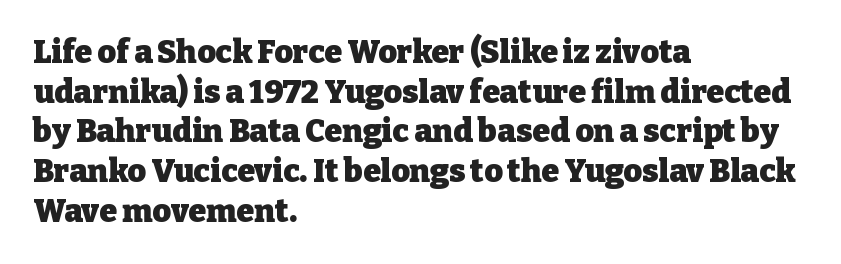
Q: Is the text bold? A: Yes.
Q: Is the text italic (slanted)? A: No, it is upright.
Q: Is the typeface a serif or a sans-serif typeface? A: Serif.
Q: Is the text underlined? A: No.
Q: How is the paragraph aligned? A: Left-aligned.
Q: Is the spacing between letters normal or unusually wide? A: Normal.
Q: Width (condensed, normal, or wide)? A: Normal.
Q: Stroke contrast? A: Low.
Q: x-height? A: Medium.
Q: Monospaced? A: No.
